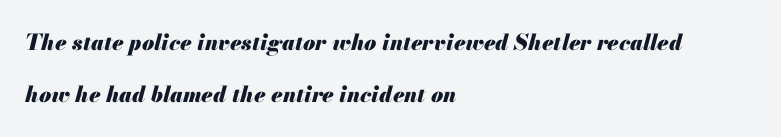
The image shows 22 px bold type, italic (leaning right); set left-aligned, loose line spacing (2.37x), normal letter spacing, not underlined.
